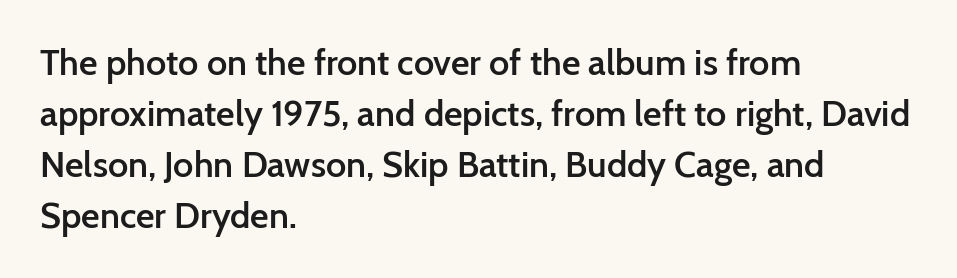
Look at the bottom of the vertical strokes: they stop flat, with no serifs. Look at the tracking — it's just the regular setting, nothing added. The specimen omits any rule beneath the text block's lines. This sample keeps an unexceptional amount of space between lines. The type sits square on the baseline with zero lean. The passage shown is typed in a proportional face where columns would drift.
